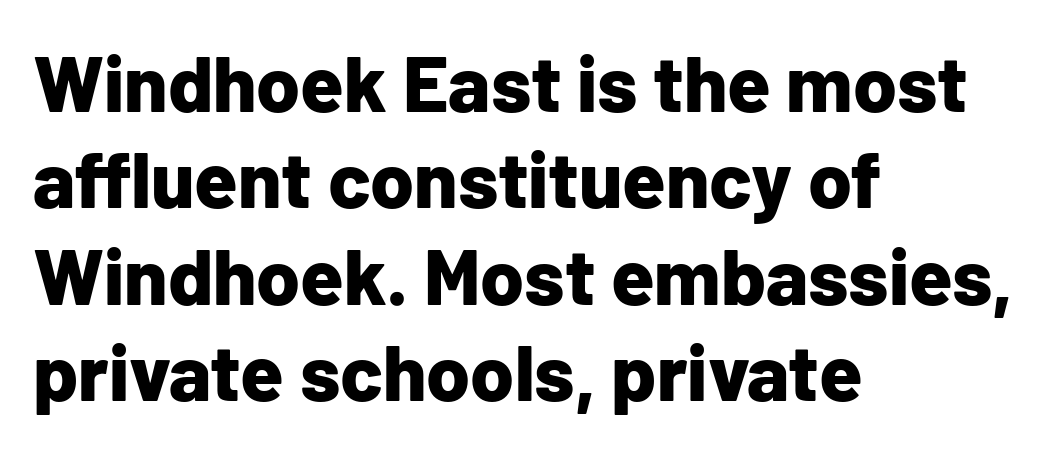
The image shows 79 px bold sans-serif type, upright; set left-aligned, line spacing 1.22x, normal letter spacing, not underlined; low stroke contrast and a medium x-height.
